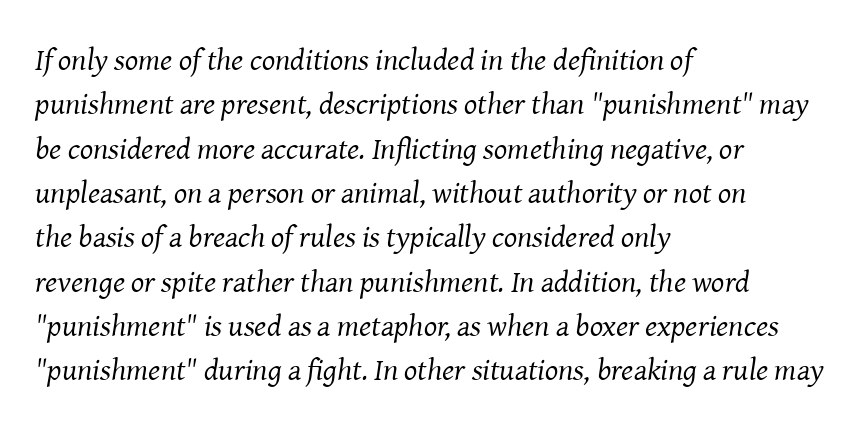
{"serif": "yes", "italic": "yes", "lean": "right", "slant_degrees": 8, "bold": "no", "weight": "regular", "width": "normal", "stroke_contrast": "medium", "x_height": "medium", "monospaced": "no", "underline": "no", "align": "left", "line_spacing": "normal", "line_spacing_ratio": 1.43, "letter_spacing": "normal", "letter_spacing_em": 0.0, "glyph_px": 31}
